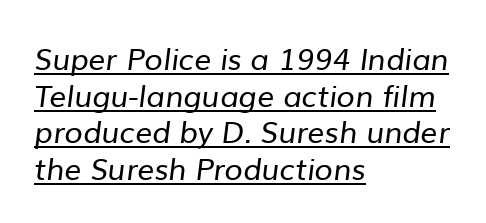
Q: Is the text bold? A: No.
Q: Is the typeface a serif or a sans-serif typeface? A: Sans-serif.
Q: Is the text underlined? A: Yes.
Q: How is the paragraph aligned? A: Left-aligned.
Q: Is the spacing between letters normal or unusually wide? A: Normal.
Q: Width (condensed, normal, or wide)? A: Normal.
Q: Stroke contrast? A: Low.
Q: x-height? A: Medium.
Q: Monospaced? A: No.
